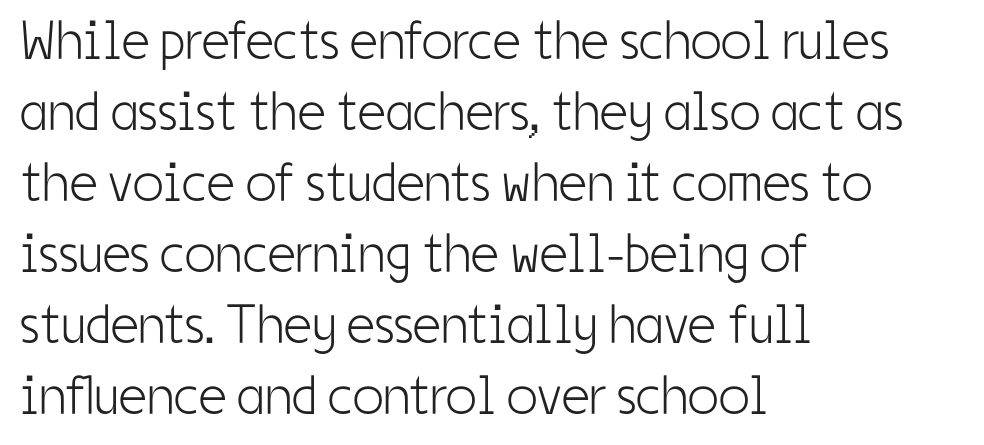
The image shows 55 px light, condensed sans-serif type, upright; set left-aligned, normal line spacing (1.29x), normal letter spacing, not underlined; low stroke contrast and a medium x-height.
